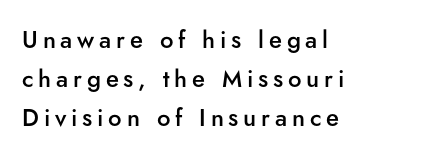
The image shows 24 px text type, upright; set left-aligned, normal line spacing (1.63x), unusually wide letter spacing (+0.2 em), not underlined.
